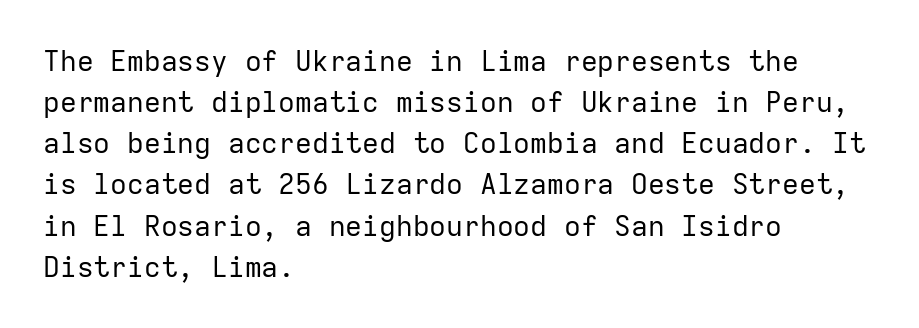
{"serif": "no", "italic": "no", "bold": "no", "weight": "regular", "width": "normal", "stroke_contrast": "low", "x_height": "medium", "monospaced": "yes", "underline": "no", "align": "left", "line_spacing": "normal", "line_spacing_ratio": 1.47, "letter_spacing": "normal", "letter_spacing_em": 0.0, "glyph_px": 28}
